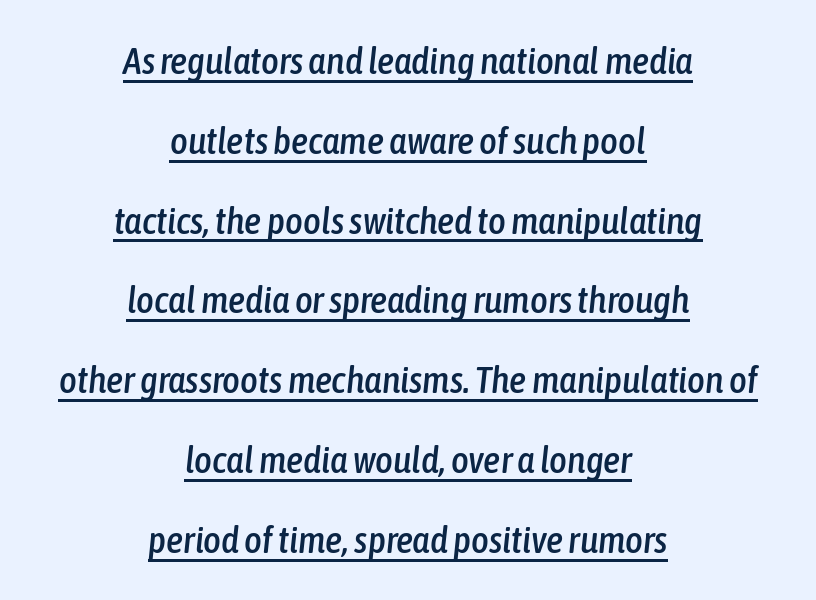
{"italic": "yes", "lean": "right", "slant_degrees": 6, "width": "condensed", "stroke_contrast": "low", "x_height": "medium", "monospaced": "no", "underline": "yes", "align": "center", "line_spacing": "loose", "line_spacing_ratio": 2.1, "letter_spacing": "normal", "letter_spacing_em": 0.0, "glyph_px": 38}
